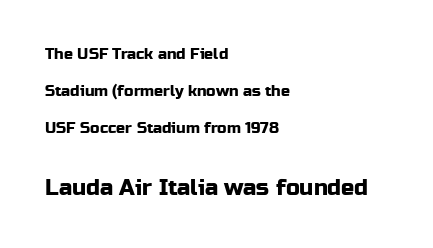
Q: Is the text italic (slanted)? A: No, it is upright.
Q: Is the text underlined? A: No.
Q: How is the paragraph aligned? A: Left-aligned.
Q: Is the spacing between letters normal or unusually wide? A: Normal.
Q: Is the spacing between lines tight, normal or loose? A: Loose.
Q: Which block of text is set in a larger size, the first (top) or the second (bottom)? A: The second (bottom) one.
